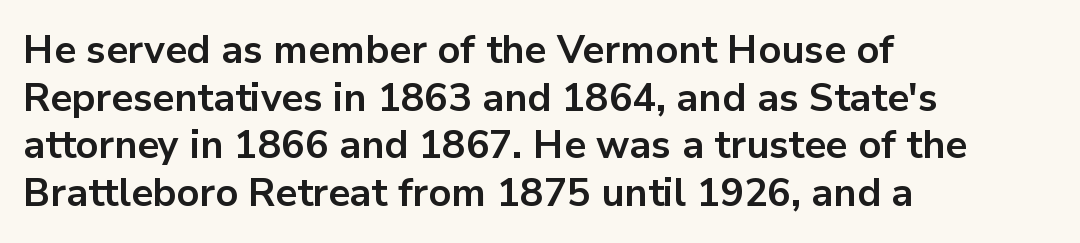
Nope, no serifs anywhere on these letters. The string is rendered with underlining switched off. Proportional: the letters do not fall into vertical columns. The letters are bold, with thick, heavy strokes. Is the letter spacing exaggerated? No — it looks like the ordinary default.
